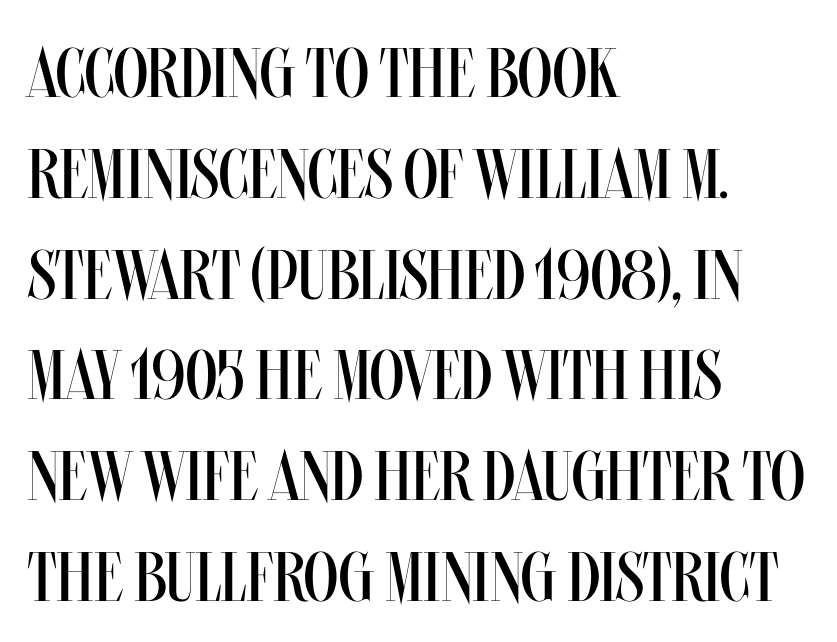
Q: Is the text bold? A: No.
Q: Is the text italic (slanted)? A: No, it is upright.
Q: Is the text underlined? A: No.
Q: How is the paragraph aligned? A: Left-aligned.
Q: Is the spacing between letters normal or unusually wide? A: Normal.
Q: Is the spacing between lines tight, normal or loose? A: Normal.
Q: Width (condensed, normal, or wide)? A: Condensed.
Q: Stroke contrast? A: Medium.
Q: x-height? A: Large.
Q: Monospaced? A: No.
